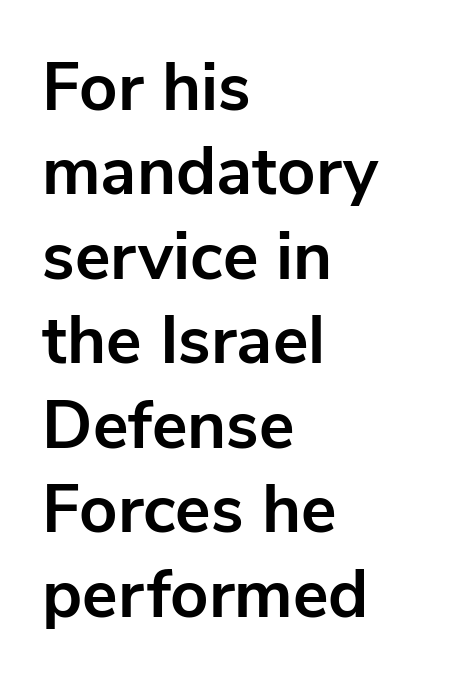
{"serif": "no", "italic": "no", "bold": "yes", "weight": "bold", "width": "normal", "stroke_contrast": "low", "x_height": "medium", "monospaced": "no", "underline": "no", "align": "left", "line_spacing": "normal", "line_spacing_ratio": 1.26, "letter_spacing": "normal", "letter_spacing_em": 0.0, "glyph_px": 67}
